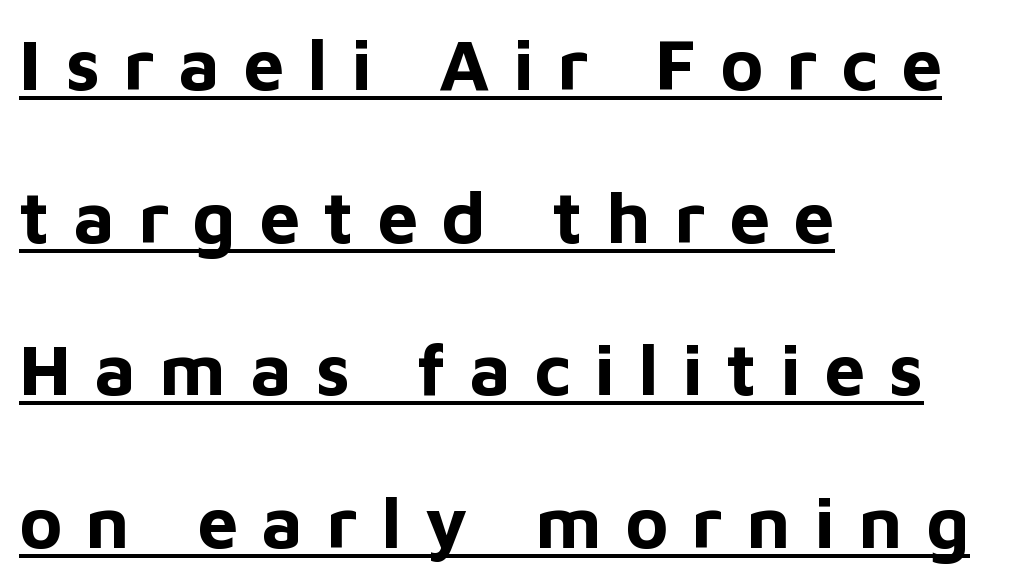
Grotesque or geometric, the face here clearly has no serifs. A baseline rule has been typeset under these characters. The horizontal fit of the characters is loose and conspicuously gappy. Each letter keeps its own natural width here, so spacing adapts to shape.
